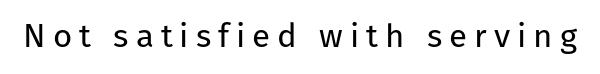
Characters follow at a spacing far wider than the type designer built in. Heft: none added — not bold. This sample has the flowing, uneven cadence of proportional lettering. The foot of each line stays bare and open.
